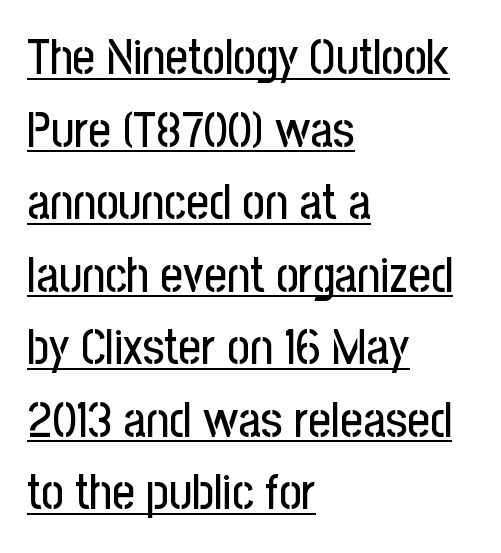
The lines in this sample share a left origin and differ only in where they stop. The vertical gap from one line to the next is medium. Underlined type. The typeface chosen for these lines omits serifs.
